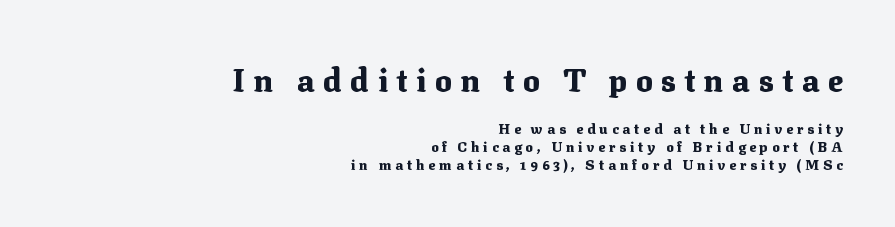
Inter-character spacing is expanded well beyond the font's built-in metrics. These lines are rendered in a variable-pitch font. The face used here has the dense, thick strokes of a bold. Rule under the text: the space is simply empty. The lines are quadded right. Is there any slant? The stems are plumb.
